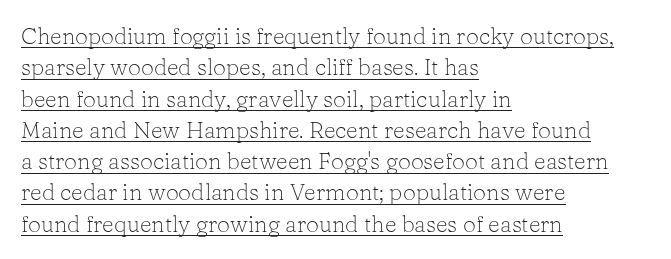
Q: Is the text bold? A: No.
Q: Is the text italic (slanted)? A: No, it is upright.
Q: Is the text underlined? A: Yes.
Q: How is the paragraph aligned? A: Left-aligned.
Q: Is the spacing between letters normal or unusually wide? A: Normal.
Q: Is the spacing between lines tight, normal or loose? A: Normal.
